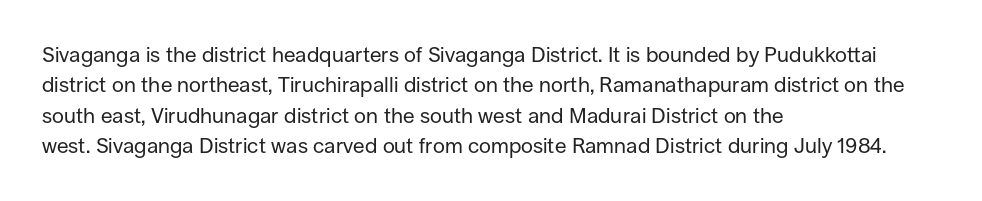
{"italic": "no", "bold": "no", "underline": "no", "align": "left", "line_spacing": "normal", "line_spacing_ratio": 1.45, "letter_spacing": "normal", "letter_spacing_em": 0.0, "glyph_px": 21}
